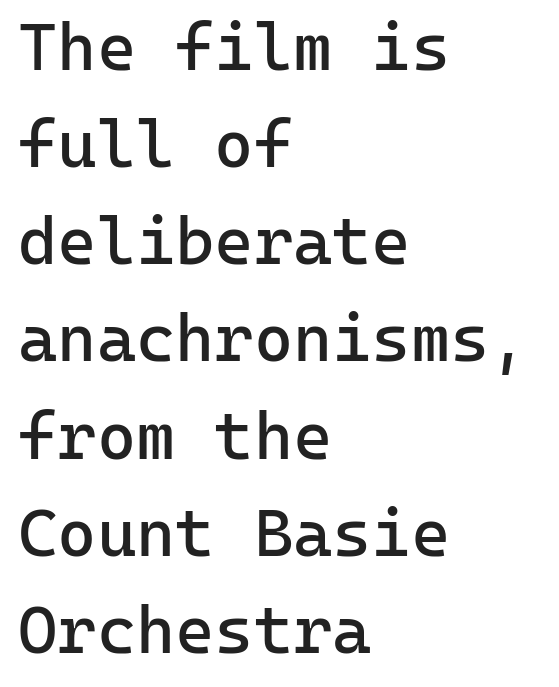
{"serif": "no", "italic": "no", "bold": "no", "weight": "regular", "width": "normal", "stroke_contrast": "low", "x_height": "medium", "monospaced": "yes", "underline": "no", "align": "left", "line_spacing": "normal", "line_spacing_ratio": 1.45, "letter_spacing": "normal", "letter_spacing_em": 0.0, "glyph_px": 67}
